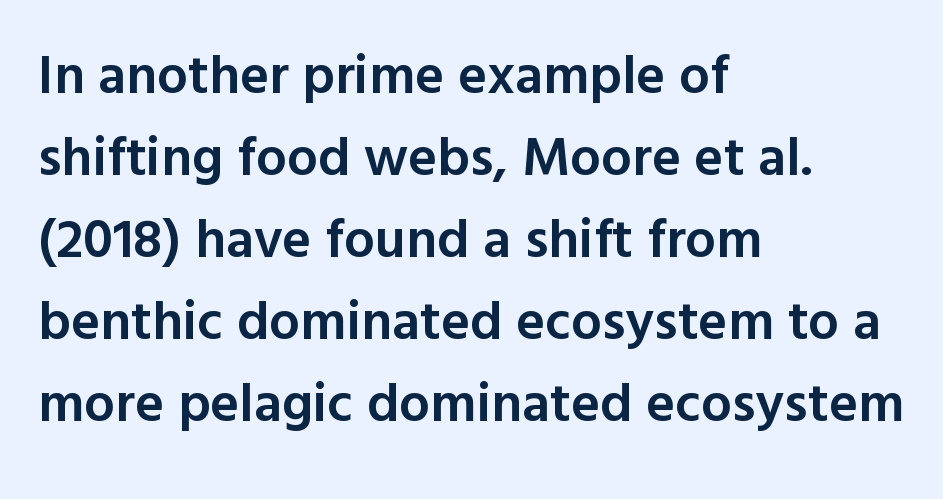
Q: Is the text bold? A: Semi-bold.
Q: Is the text italic (slanted)? A: No, it is upright.
Q: Is the typeface a serif or a sans-serif typeface? A: Sans-serif.
Q: Is the text underlined? A: No.
Q: How is the paragraph aligned? A: Left-aligned.
Q: Is the spacing between letters normal or unusually wide? A: Normal.
Q: Is the spacing between lines tight, normal or loose? A: Normal.
Q: Width (condensed, normal, or wide)? A: Normal.
Q: x-height? A: Medium.
Q: Monospaced? A: No.
